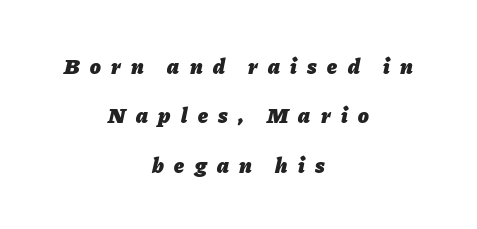
{"italic": "yes", "lean": "right", "slant_degrees": 11, "bold": "yes", "underline": "no", "align": "center", "line_spacing": "loose", "line_spacing_ratio": 2.25, "letter_spacing": "wide", "letter_spacing_em": 0.47, "glyph_px": 22}
